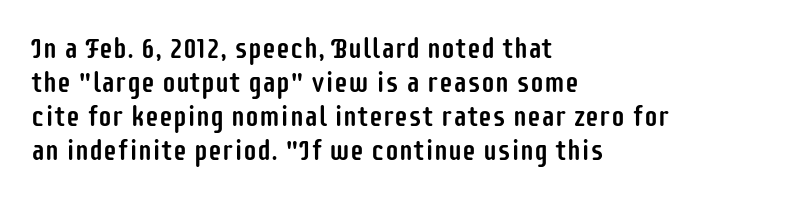
Font category for this specimen: sans-serif. Beneath every word, the page is bare. The rag falls on the right side of this text block. The rendering uses natural spacing where letterforms have individual widths. The type is set solid horizontally, with unmodified tracking. Ordinary non-slanted type is in use.
